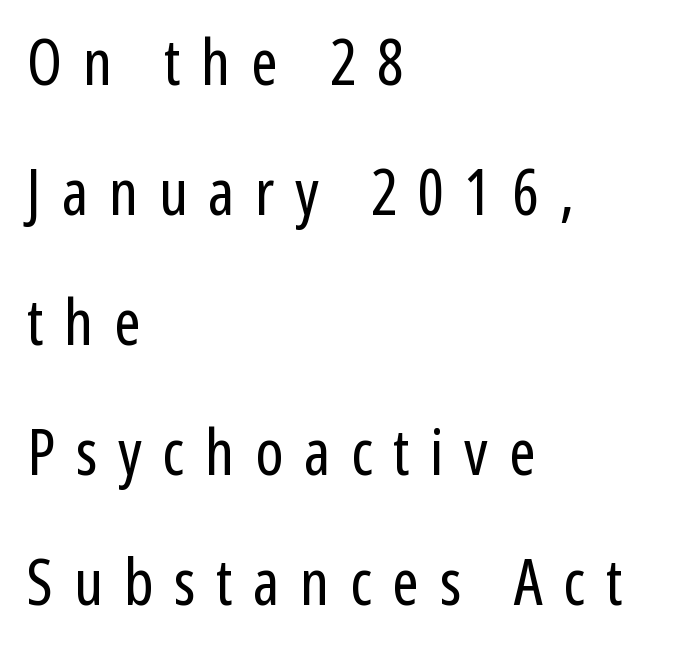
Teacher's note: observe the even left margin — that is flush-left alignment. Character widths vary here, with narrow letters taking less room than wide ones. Honestly, there is no underline to notice here at all. Quick note: not italic, upright. Spacing between characters has been opened up far beyond the box default.
